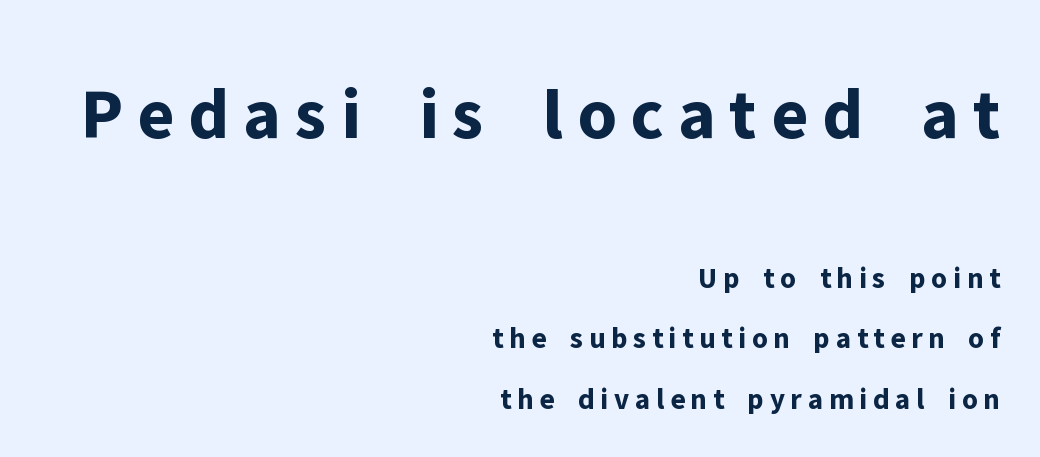
This rendering uses right alignment, leaving the left contour irregular. Honestly, the rows look like they've been pulled way apart. In terms of letterform style, serifs are entirely absent. The lettering stays uniformly vertical, giving the passage a roman look.
